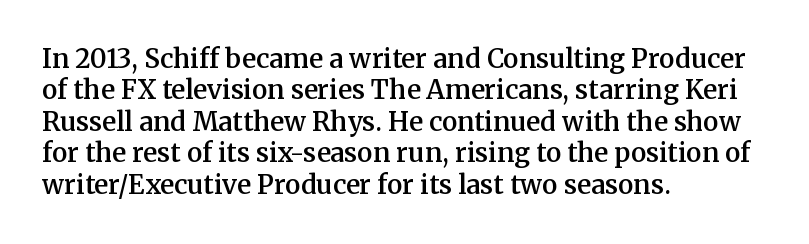
Here the glyphs are tracked normally, forming tight word shapes. Posture: vertical. Quick note: underline off. In CSS terms this would be text-align: left. This is moderately heavy type, rendered in semibold.
